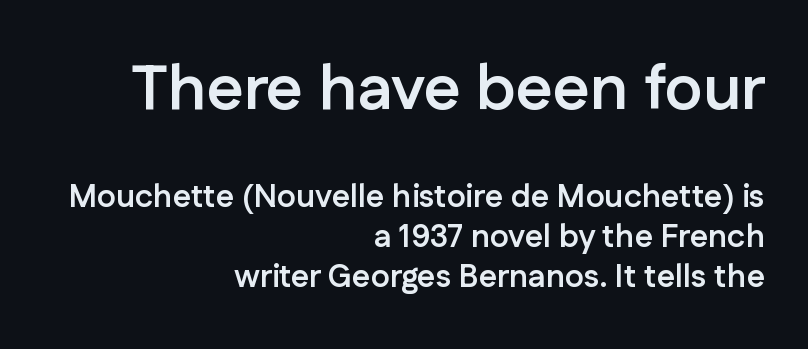
The image shows 64 px semibold sans-serif type, upright; set right-aligned, normal line spacing (1.25x), normal letter spacing, not underlined; the first (top) block is 2.0x larger; low stroke contrast and a medium x-height.
